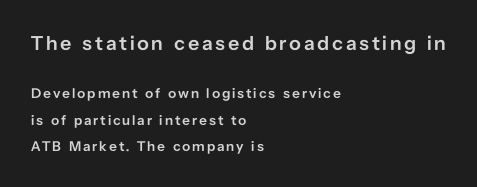
Is the lower block the larger one? No — the upper block carries the bigger type. The vertical gap from one line to the next is large. Anything drawn beneath the words? Only blank space. In terms of weight, the rendering is demibold, just under bold.
